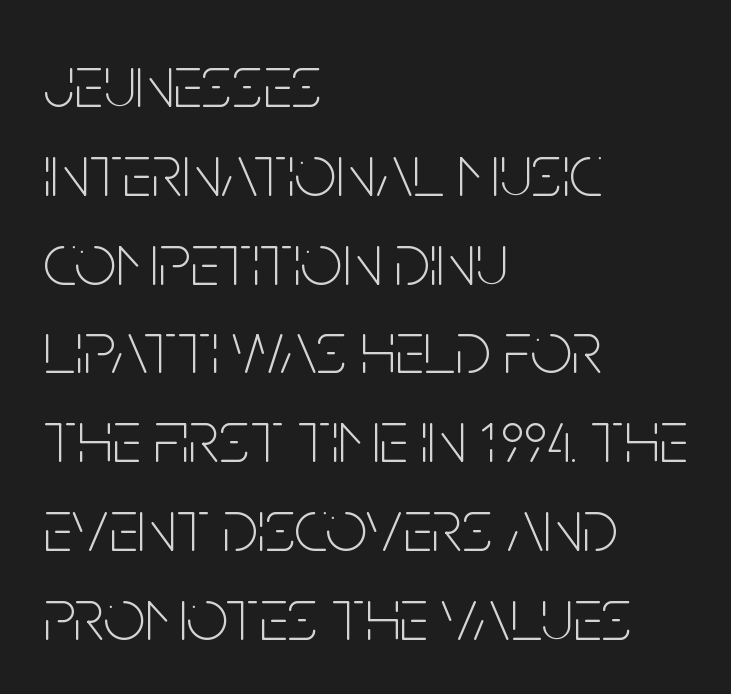
Q: Is the text bold? A: No.
Q: Is the text italic (slanted)? A: No, it is upright.
Q: Is the typeface a serif or a sans-serif typeface? A: Sans-serif.
Q: Is the text underlined? A: No.
Q: How is the paragraph aligned? A: Left-aligned.
Q: Is the spacing between letters normal or unusually wide? A: Normal.
Q: Width (condensed, normal, or wide)? A: Condensed.
Q: Stroke contrast? A: Low.
Q: x-height? A: Large.
Q: Monospaced? A: No.
